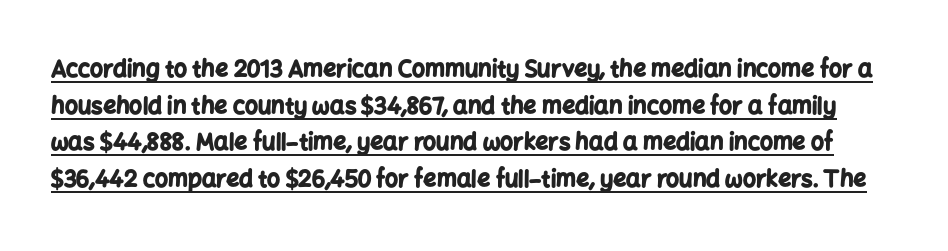
{"italic": "no", "bold": "yes", "underline": "yes", "line_spacing": "normal", "line_spacing_ratio": 1.59, "letter_spacing": "normal", "letter_spacing_em": 0.0, "glyph_px": 23}
